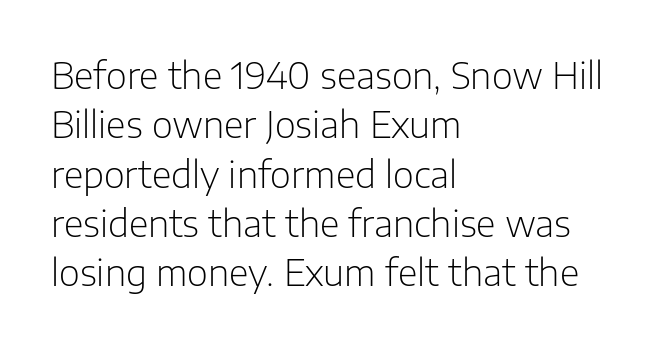
The image shows 36 px light sans-serif type, upright; set left-aligned, normal line spacing (1.37x), normal letter spacing, not underlined; low stroke contrast and a medium x-height.
